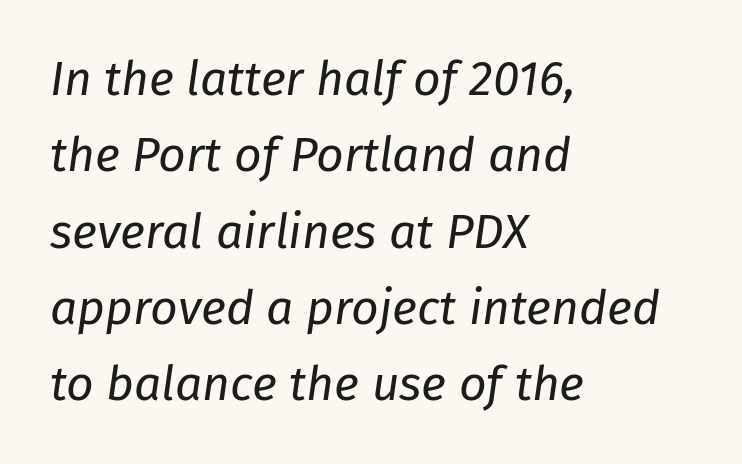
The text block is weighted toward the left margin, trailing off unevenly rightward. Tall strokes in this sample are angled rather than plumb. No extra ink here — the face is not bold. The string is rendered with underlining switched off. In terms of letterspacing, this is plain default setting. Character widths vary here, with narrow letters taking less room than wide ones.
